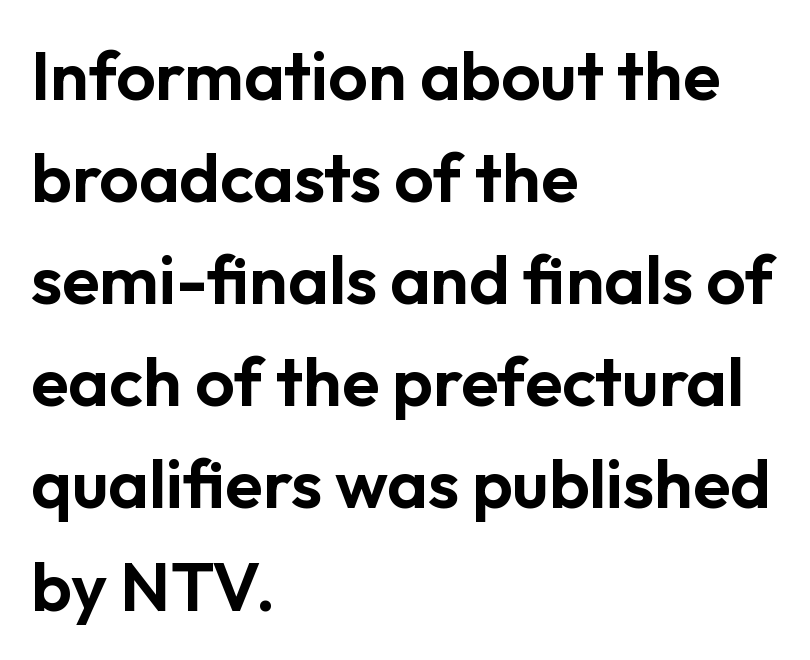
{"serif": "no", "italic": "no", "width": "normal", "stroke_contrast": "low", "x_height": "medium", "monospaced": "no", "underline": "no", "align": "left", "line_spacing": "normal", "line_spacing_ratio": 1.48, "letter_spacing": "normal", "letter_spacing_em": 0.0, "glyph_px": 69}
